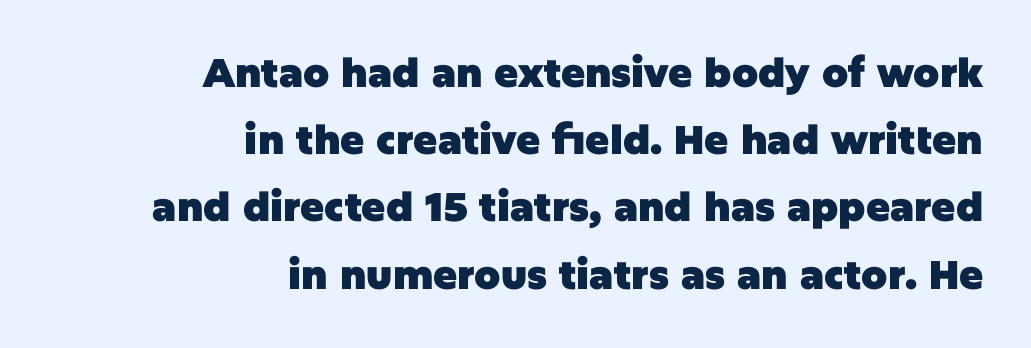
The image shows 40 px heavy sans-serif type, upright; set right-aligned, normal line spacing (1.68x), normal letter spacing, not underlined; low stroke contrast and a large x-height.
